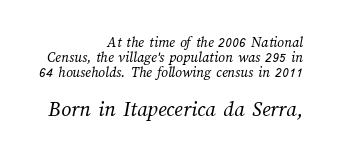
Spacing between characters is what you'd get straight out of the box. The weight would be labelled regular, book, light, or lighter still. Does the copy run flush right? Yes — the right margin is perfectly even. Regarding leading, the lines here are crowded together.
